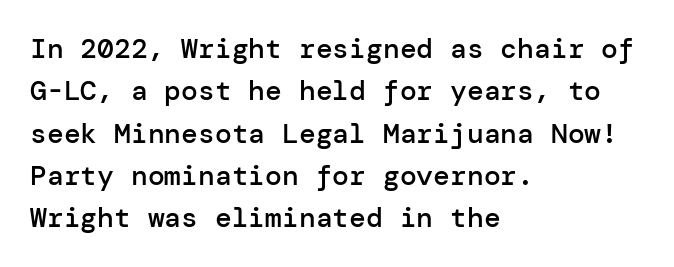
The image shows 28 px semibold sans-serif type, upright; set left-aligned, normal line spacing (1.51x), normal letter spacing, not underlined; low stroke contrast and a medium x-height.
